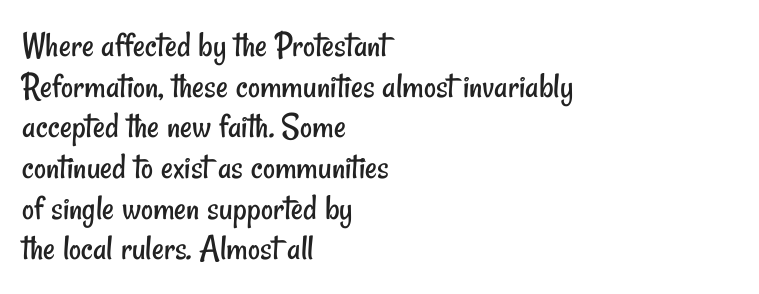
Q: Is the text bold? A: No.
Q: Is the typeface a serif or a sans-serif typeface? A: Sans-serif.
Q: Is the text underlined? A: No.
Q: How is the paragraph aligned? A: Left-aligned.
Q: Is the spacing between letters normal or unusually wide? A: Normal.
Q: Is the spacing between lines tight, normal or loose? A: Tight.
Q: Width (condensed, normal, or wide)? A: Condensed.
Q: Stroke contrast? A: Low.
Q: x-height? A: Small.
Q: Monospaced? A: No.
